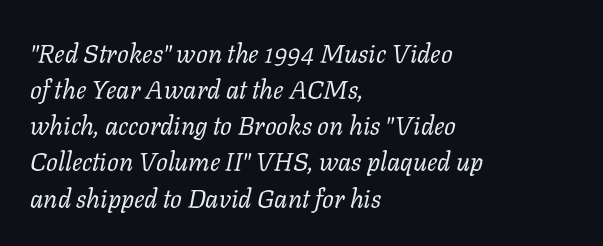
{"italic": "yes", "lean": "right", "slant_degrees": 11, "bold": "no", "underline": "no", "align": "left", "line_spacing": "normal", "line_spacing_ratio": 1.39, "letter_spacing": "normal", "letter_spacing_em": 0.0, "glyph_px": 26}
